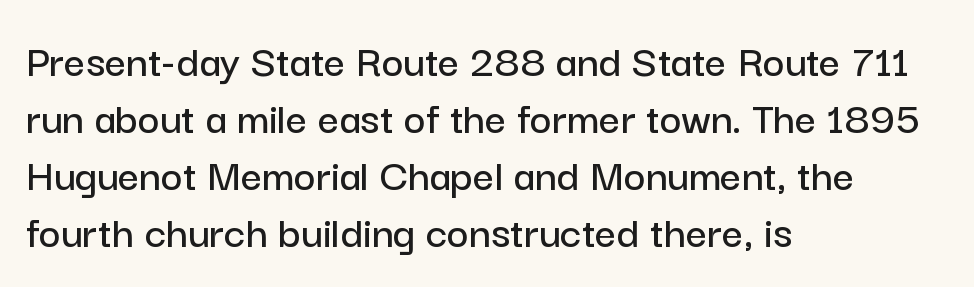
{"serif": "no", "italic": "no", "width": "normal", "stroke_contrast": "low", "x_height": "medium", "monospaced": "no", "underline": "no", "align": "left", "line_spacing_ratio": 1.21, "letter_spacing": "normal", "letter_spacing_em": 0.0, "glyph_px": 47}
